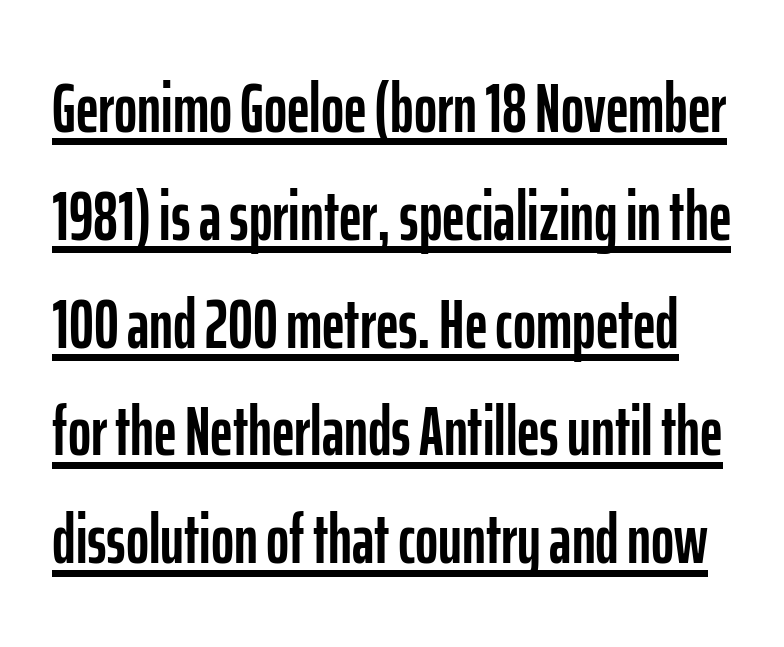
Q: Is the text italic (slanted)? A: No, it is upright.
Q: Is the typeface a serif or a sans-serif typeface? A: Sans-serif.
Q: Is the text underlined? A: Yes.
Q: Is the spacing between letters normal or unusually wide? A: Normal.
Q: Is the spacing between lines tight, normal or loose? A: Normal.
Q: Width (condensed, normal, or wide)? A: Condensed.
Q: Stroke contrast? A: Low.
Q: x-height? A: Medium.
Q: Monospaced? A: No.
